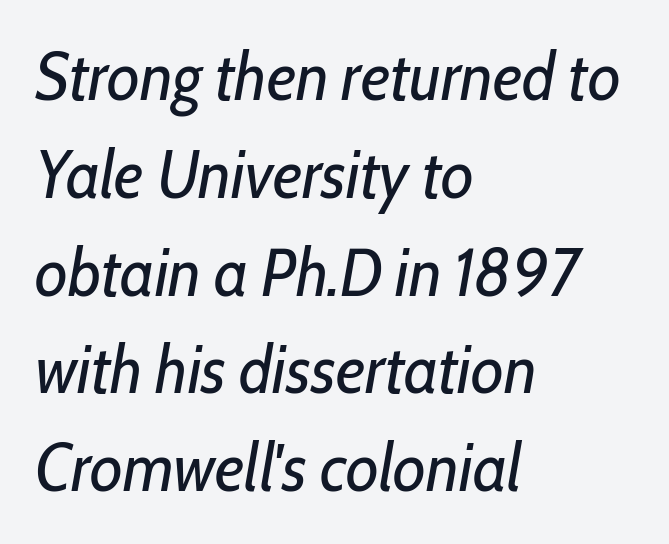
Does the leading feel generous? No, just average. The strokes are not fattened; the text isn't bold. Horizontally, the lines are justified to the leading edge only. Think of a printed novel: that variable character pitch is what you see here. Spacing between characters is what you'd get straight out of the box. Characters are canted at an angle relative to the baseline's perpendicular.
